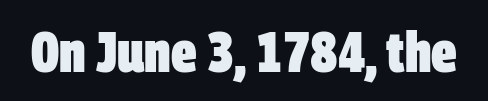
Q: Is the text bold? A: Yes.
Q: Is the typeface a serif or a sans-serif typeface? A: Sans-serif.
Q: Is the text underlined? A: No.
Q: Is the spacing between letters normal or unusually wide? A: Normal.
Q: Width (condensed, normal, or wide)? A: Condensed.
Q: Stroke contrast? A: Low.
Q: x-height? A: Large.
Q: Monospaced? A: No.
